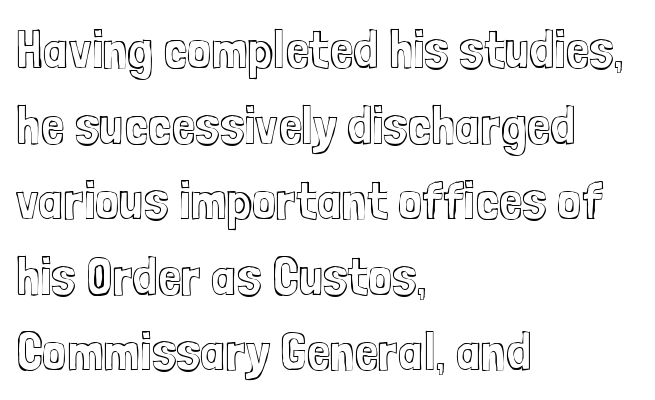
{"italic": "no", "width": "condensed", "x_height": "medium", "monospaced": "no", "underline": "no", "align": "left", "line_spacing": "normal", "line_spacing_ratio": 1.4, "letter_spacing": "normal", "letter_spacing_em": 0.0, "glyph_px": 54}
